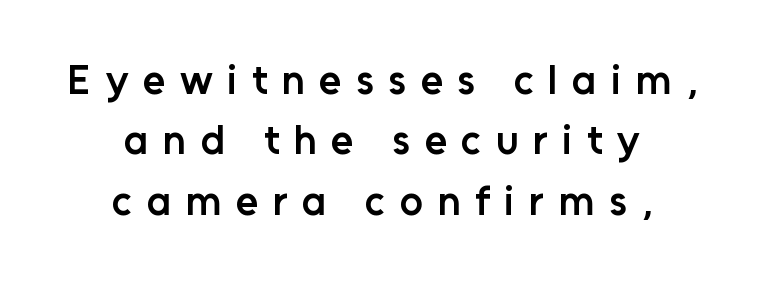
Q: Is the text bold? A: Semi-bold.
Q: Is the text italic (slanted)? A: No, it is upright.
Q: Is the typeface a serif or a sans-serif typeface? A: Sans-serif.
Q: Is the text underlined? A: No.
Q: How is the paragraph aligned? A: Centered.
Q: Is the spacing between letters normal or unusually wide? A: Unusually wide.
Q: Is the spacing between lines tight, normal or loose? A: Normal.
Q: Width (condensed, normal, or wide)? A: Normal.
Q: Stroke contrast? A: Low.
Q: x-height? A: Medium.
Q: Monospaced? A: No.
